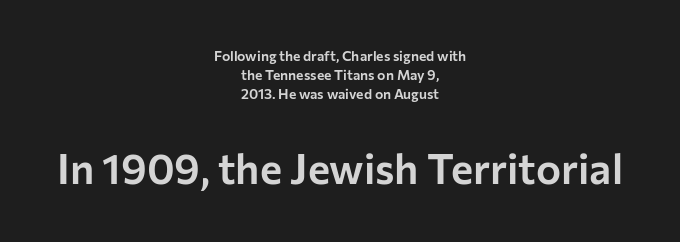
Q: Is the text italic (slanted)? A: No, it is upright.
Q: Is the typeface a serif or a sans-serif typeface? A: Sans-serif.
Q: Is the text underlined? A: No.
Q: How is the paragraph aligned? A: Centered.
Q: Is the spacing between letters normal or unusually wide? A: Normal.
Q: Is the spacing between lines tight, normal or loose? A: Normal.
Q: Which block of text is set in a larger size, the first (top) or the second (bottom)? A: The second (bottom) one.
Q: Width (condensed, normal, or wide)? A: Normal.
Q: Stroke contrast? A: Low.
Q: x-height? A: Medium.
Q: Monospaced? A: No.
